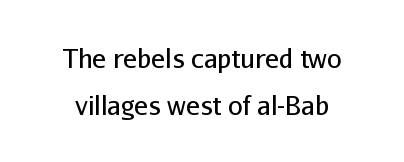
The image shows 26 px text type, upright; set line spacing 1.8x, normal letter spacing, not underlined.
